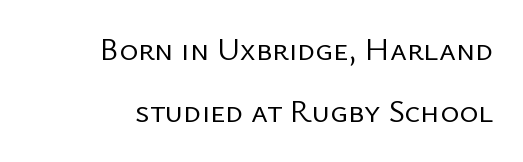
The string is rendered with underlining switched off. The space between consecutive lines is lavish. The lettering stays uniformly vertical, giving the passage a roman look. The gaps between neighbouring characters are ordinary and unremarkable.
